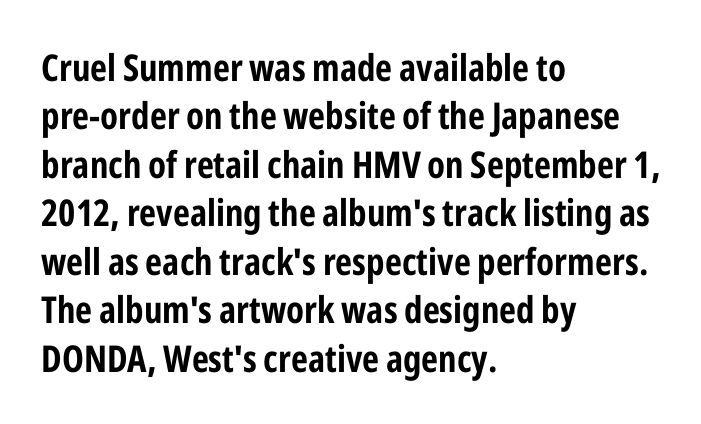
The image shows 37 px bold, condensed sans-serif type, upright; set left-aligned, normal line spacing (1.31x), normal letter spacing, not underlined; low stroke contrast and a medium x-height.
